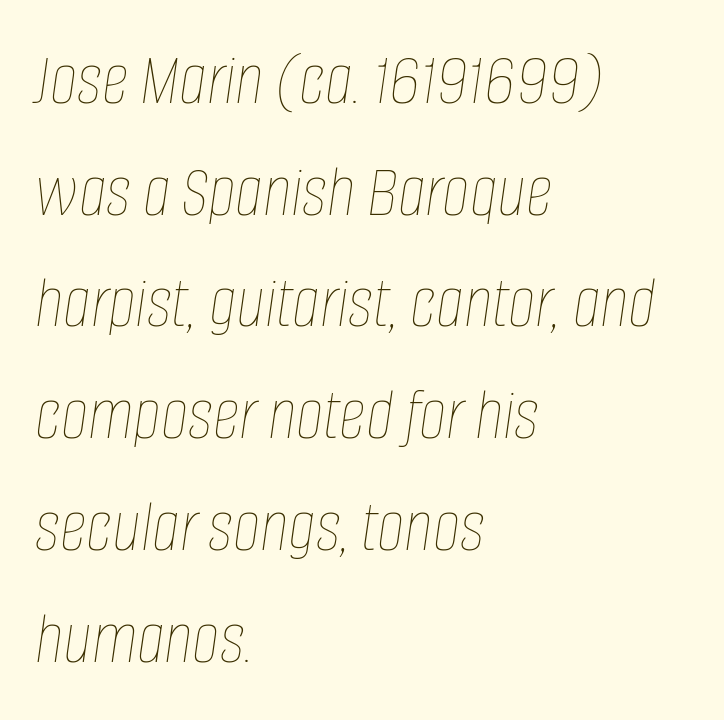
Q: Is the text bold? A: No.
Q: Is the text italic (slanted)? A: Yes, it leans right by about 8 degrees.
Q: Is the text underlined? A: No.
Q: How is the paragraph aligned? A: Left-aligned.
Q: Is the spacing between letters normal or unusually wide? A: Normal.
Q: Is the spacing between lines tight, normal or loose? A: Normal.
Q: Width (condensed, normal, or wide)? A: Condensed.
Q: Stroke contrast? A: Low.
Q: x-height? A: Large.
Q: Monospaced? A: No.
